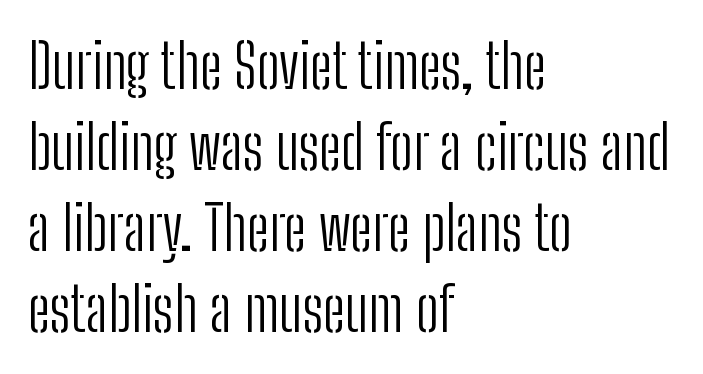
Q: Is the text bold? A: No.
Q: Is the text italic (slanted)? A: No, it is upright.
Q: Is the typeface a serif or a sans-serif typeface? A: Sans-serif.
Q: Is the text underlined? A: No.
Q: How is the paragraph aligned? A: Left-aligned.
Q: Is the spacing between letters normal or unusually wide? A: Normal.
Q: Is the spacing between lines tight, normal or loose? A: Normal.
Q: Width (condensed, normal, or wide)? A: Condensed.
Q: Stroke contrast? A: Low.
Q: x-height? A: Medium.
Q: Monospaced? A: No.
